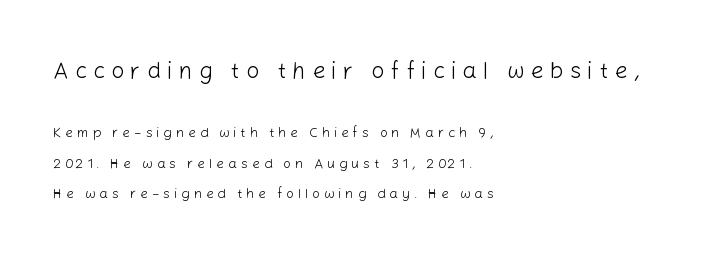
Look at the glyph heights: the upper group is clearly the bigger setting. Weight: regular or lighter. In terms of leading, this rendering errs on the spacious side. This rendering widens character spacing well past its baseline value.
